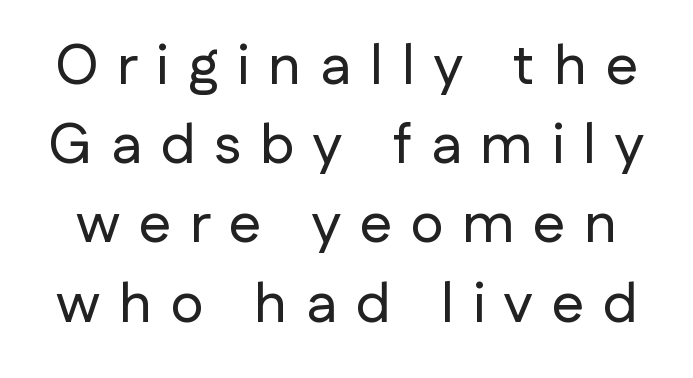
{"serif": "no", "italic": "no", "width": "normal", "stroke_contrast": "low", "x_height": "medium", "monospaced": "no", "underline": "no", "line_spacing": "normal", "line_spacing_ratio": 1.39, "letter_spacing": "wide", "letter_spacing_em": 0.33, "glyph_px": 57}
